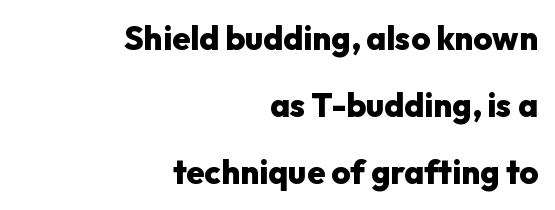
Q: Is the text bold? A: Yes.
Q: Is the text italic (slanted)? A: No, it is upright.
Q: Is the typeface a serif or a sans-serif typeface? A: Sans-serif.
Q: Is the text underlined? A: No.
Q: How is the paragraph aligned? A: Right-aligned.
Q: Is the spacing between letters normal or unusually wide? A: Normal.
Q: Is the spacing between lines tight, normal or loose? A: Loose.
Q: Width (condensed, normal, or wide)? A: Normal.
Q: Stroke contrast? A: Low.
Q: x-height? A: Medium.
Q: Monospaced? A: No.
